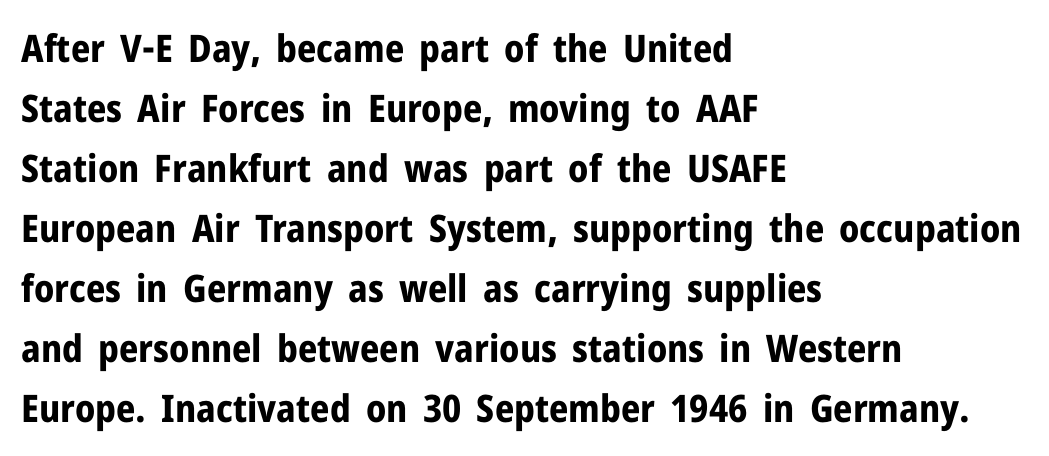
The image shows 38 px bold sans-serif type, upright; set left-aligned, normal line spacing (1.58x), normal letter spacing, not underlined; low stroke contrast and a medium x-height.
